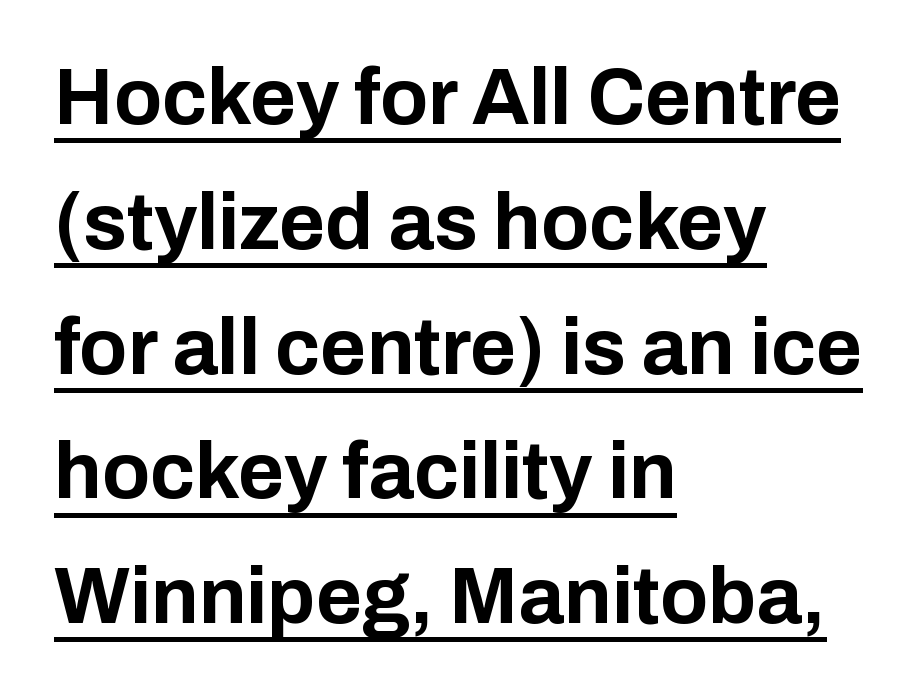
{"serif": "no", "italic": "no", "bold": "yes", "weight": "bold", "width": "normal", "stroke_contrast": "low", "x_height": "medium", "monospaced": "no", "underline": "yes", "align": "left", "line_spacing": "normal", "line_spacing_ratio": 1.58, "letter_spacing": "normal", "letter_spacing_em": 0.0, "glyph_px": 79}
